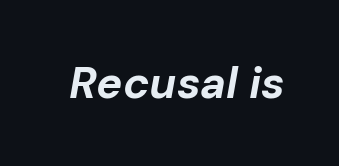
These lines keep a tight, regular rhythm from letter to letter. Looks like regular typesetting: each glyph gets only the width it needs. The text carries the slant typical of an italic or oblique font. Plenty of ink on the page — the face is bold.
